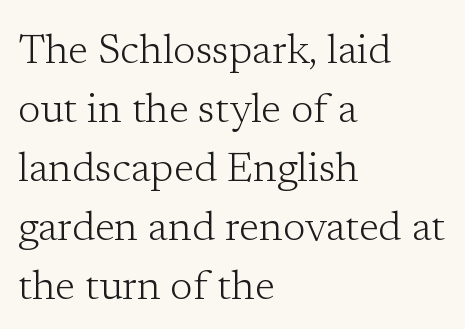
Line spacing here is normal. Unmarked baselines from the first word to the last. Notice how the stems are strictly vertical — no italics here. This sample is left-justified, so line endings fall wherever the words run out. Is this a heavy cut? Hardly; it is regular or lighter.
